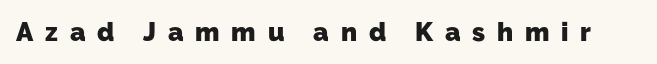
The image shows 26 px bold type; set unusually wide letter spacing (+0.45 em), not underlined.
